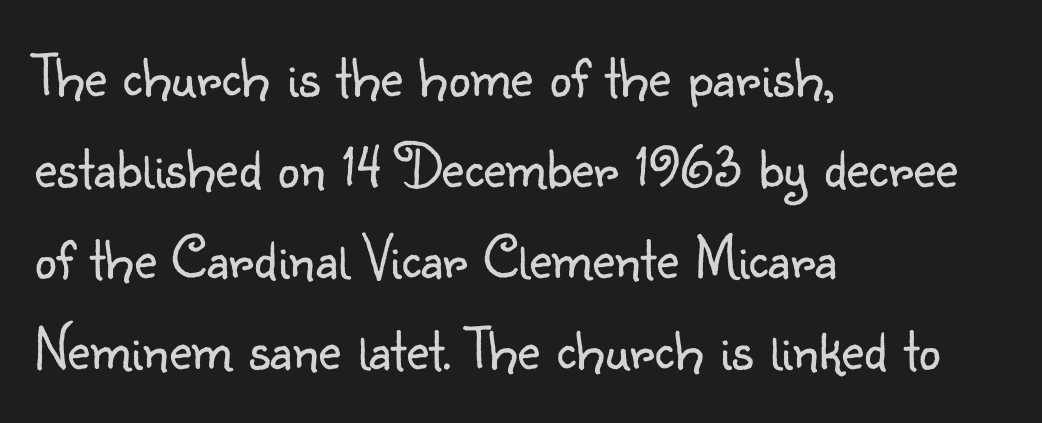
These lines keep a tight, regular rhythm from letter to letter. Regular leading. Lines of text with bare space underneath. A sans-serif font was chosen for this passage.
